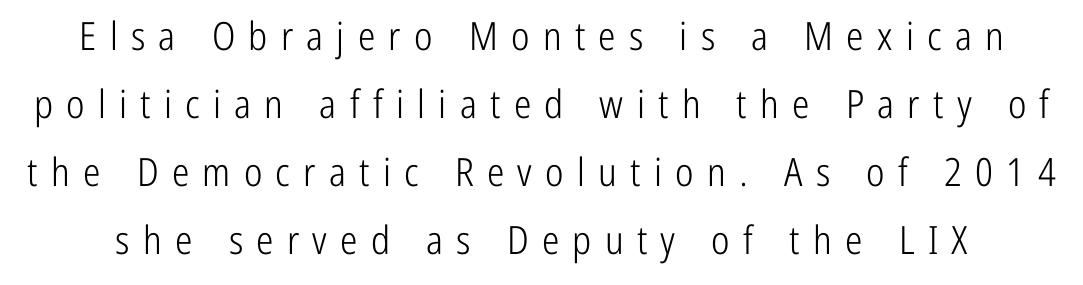
The image shows 39 px light, condensed sans-serif type, upright; set line spacing 1.74x, unusually wide letter spacing (+0.34 em), not underlined; low stroke contrast and a medium x-height.
